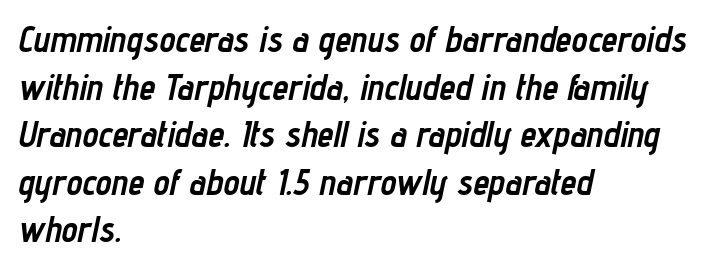
The image shows 36 px semibold, condensed type, italic (leaning right); set left-aligned, normal line spacing (1.32x), normal letter spacing, not underlined; low stroke contrast and a medium x-height.
